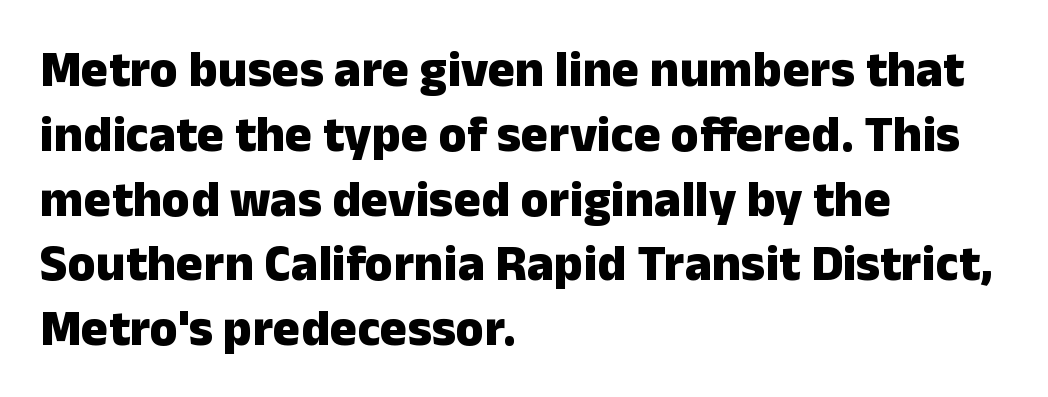
{"serif": "no", "italic": "no", "bold": "yes", "weight": "heavy", "width": "normal", "stroke_contrast": "low", "x_height": "medium", "monospaced": "no", "underline": "no", "align": "left", "line_spacing": "normal", "line_spacing_ratio": 1.27, "letter_spacing": "normal", "letter_spacing_em": 0.0, "glyph_px": 51}
